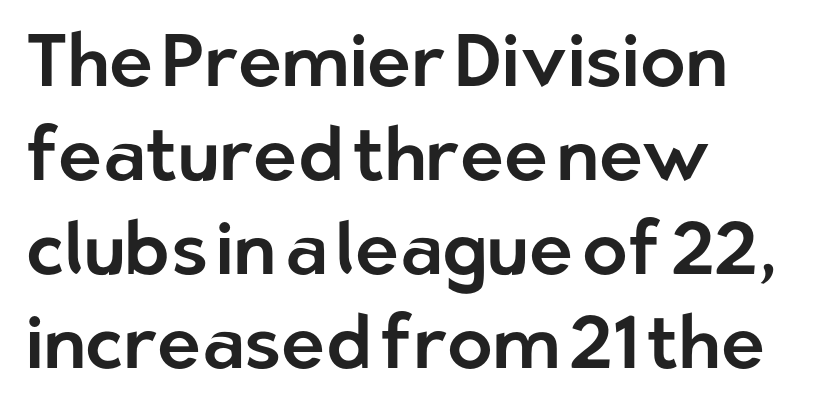
Q: Is the text italic (slanted)? A: No, it is upright.
Q: Is the typeface a serif or a sans-serif typeface? A: Sans-serif.
Q: Is the text underlined? A: No.
Q: How is the paragraph aligned? A: Left-aligned.
Q: Is the spacing between letters normal or unusually wide? A: Normal.
Q: Is the spacing between lines tight, normal or loose? A: Normal.
Q: Width (condensed, normal, or wide)? A: Normal.
Q: Stroke contrast? A: Low.
Q: x-height? A: Medium.
Q: Monospaced? A: No.
